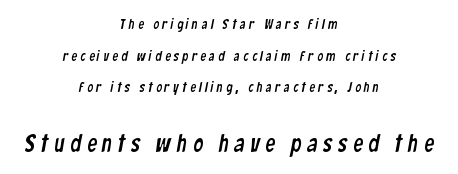
Q: Is the text underlined? A: No.
Q: How is the paragraph aligned? A: Centered.
Q: Is the spacing between letters normal or unusually wide? A: Unusually wide.
Q: Is the spacing between lines tight, normal or loose? A: Loose.
Q: Which block of text is set in a larger size, the first (top) or the second (bottom)? A: The second (bottom) one.
